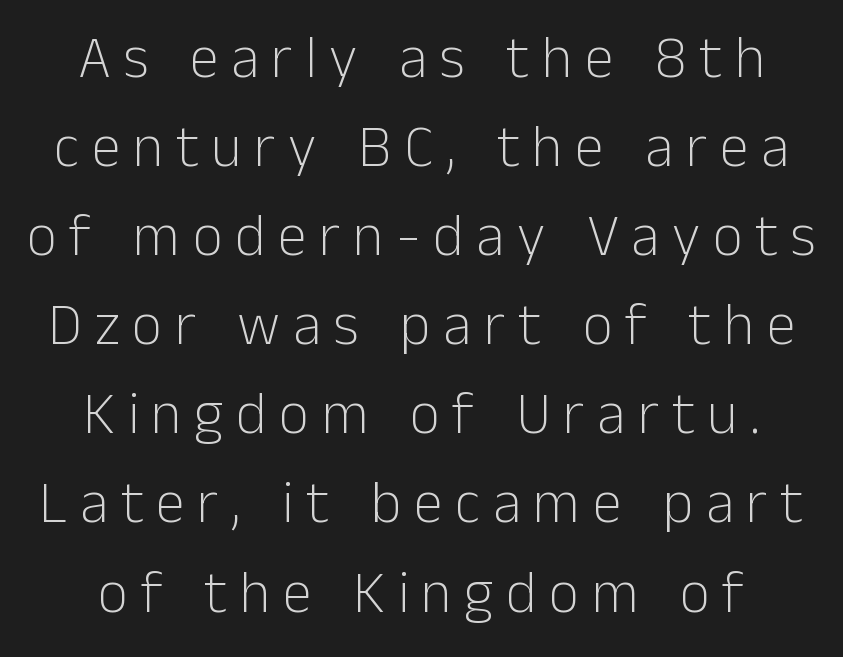
Q: Is the text bold? A: No.
Q: Is the text italic (slanted)? A: No, it is upright.
Q: Is the typeface a serif or a sans-serif typeface? A: Sans-serif.
Q: Is the text underlined? A: No.
Q: How is the paragraph aligned? A: Centered.
Q: Is the spacing between letters normal or unusually wide? A: Unusually wide.
Q: Is the spacing between lines tight, normal or loose? A: Normal.
Q: Width (condensed, normal, or wide)? A: Normal.
Q: Stroke contrast? A: Low.
Q: x-height? A: Medium.
Q: Monospaced? A: No.
